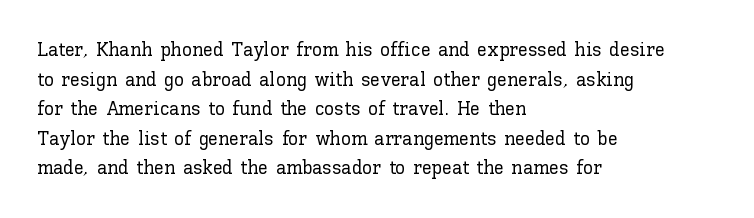
The words here are not underlined. Compared with typical paragraphs, the rows here are spaced about the same. Leftover space on each line is placed entirely after the last word. Students, note that the glyphs here touch the page at normal intervals. Italic: no, the glyphs are upright roman.
